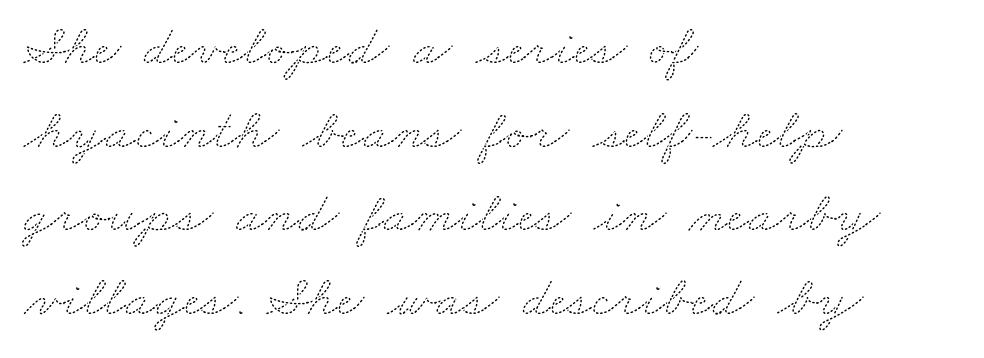
{"bold": "no", "weight": "thin", "width": "wide", "stroke_contrast": "medium", "x_height": "small", "monospaced": "no", "underline": "no", "align": "left", "line_spacing": "normal", "line_spacing_ratio": 1.44, "letter_spacing": "normal", "letter_spacing_em": 0.0, "glyph_px": 58}
